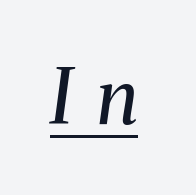
{"serif": "yes", "italic": "yes", "lean": "right", "slant_degrees": 8, "bold": "no", "weight": "regular", "width": "normal", "stroke_contrast": "medium", "x_height": "medium", "monospaced": "no", "underline": "yes", "letter_spacing": "wide", "letter_spacing_em": 0.32, "glyph_px": 75}
